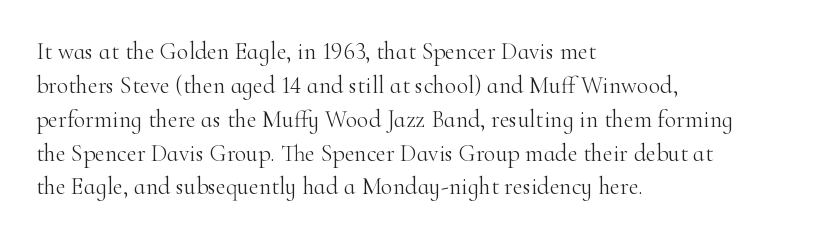
The image shows 24 px text type, upright; set left-aligned, normal line spacing (1.41x), normal letter spacing, not underlined.
